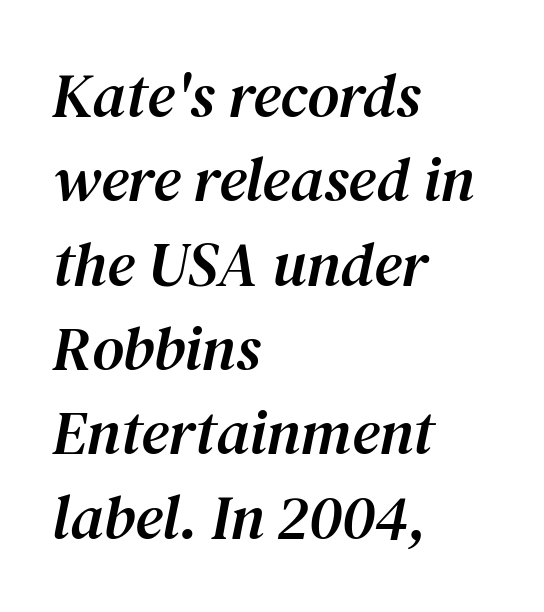
Compared with typical body copy, the letter spacing here is the same. Each letter's strokes conclude with small projecting serifs. It's the slanting kind of type. Compared with typical paragraphs, the rows here are spaced about the same. The zone under the glyphs is completely vacant. The face used here is proportionally spaced, like ordinary book or web type.
